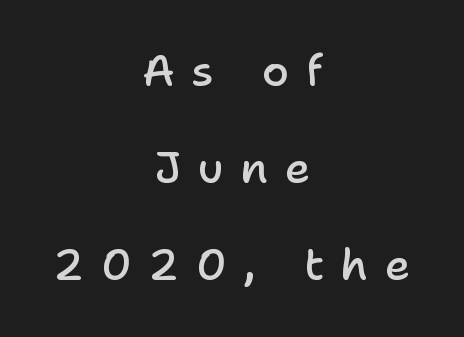
{"serif": "no", "italic": "no", "bold": "semi", "weight": "semibold", "width": "normal", "stroke_contrast": "low", "x_height": "medium", "monospaced": "no", "underline": "no", "align": "center", "line_spacing": "loose", "line_spacing_ratio": 2.21, "letter_spacing": "wide", "letter_spacing_em": 0.38, "glyph_px": 44}
